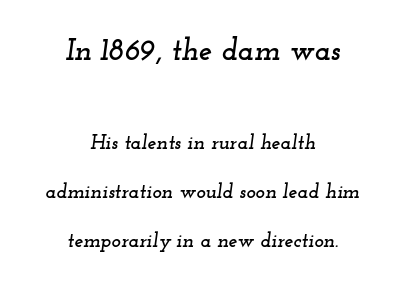
Q: Is the text italic (slanted)? A: Yes, it leans right by about 12 degrees.
Q: Is the typeface a serif or a sans-serif typeface? A: Serif.
Q: Is the text underlined? A: No.
Q: How is the paragraph aligned? A: Centered.
Q: Is the spacing between letters normal or unusually wide? A: Normal.
Q: Is the spacing between lines tight, normal or loose? A: Loose.
Q: Which block of text is set in a larger size, the first (top) or the second (bottom)? A: The first (top) one.
Q: Width (condensed, normal, or wide)? A: Wide.
Q: Stroke contrast? A: Low.
Q: x-height? A: Small.
Q: Monospaced? A: No.
